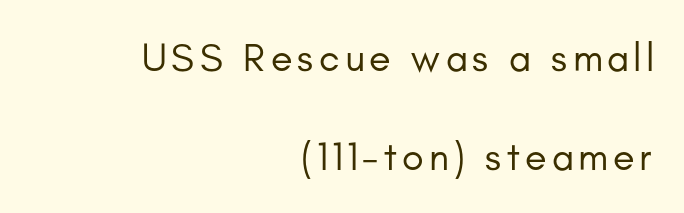
Leading: increased. The characters display no serif detailing; their extremities are plain. This sample has the flowing, uneven cadence of proportional lettering. This sample uses an upright cut, with every glyph sitting square on the baseline. No extra ink here — the face is not bold. Nobody drew a line under any word here.
